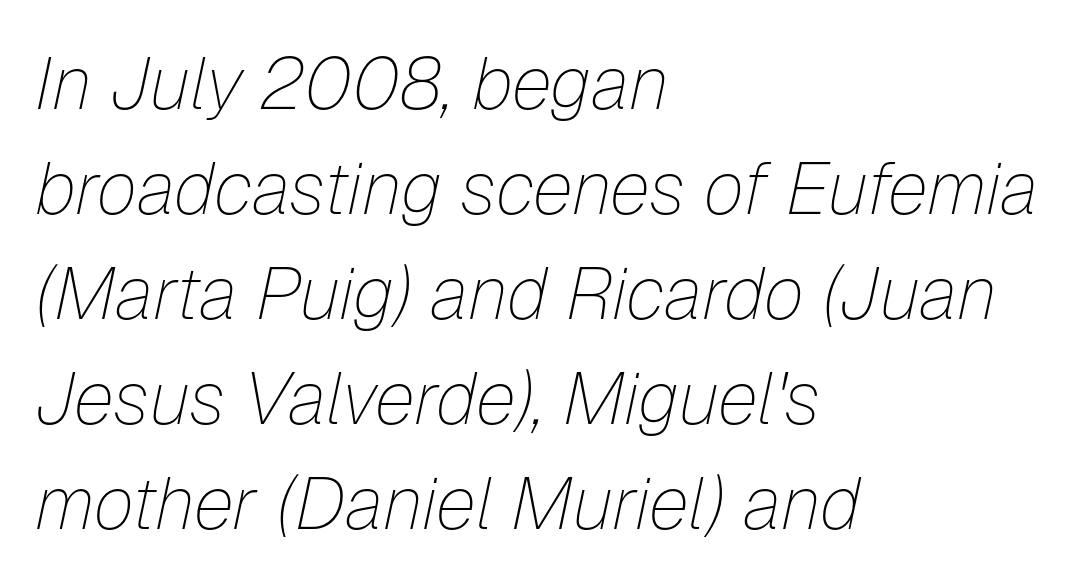
The image shows 73 px thin type, italic (leaning right); set left-aligned, normal line spacing (1.44x), normal letter spacing, not underlined; low stroke contrast and a medium x-height.
